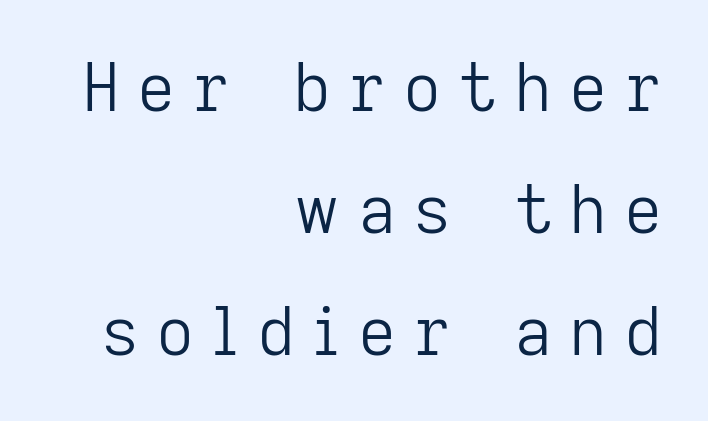
Q: Is the text bold? A: No.
Q: Is the text italic (slanted)? A: No, it is upright.
Q: Is the typeface a serif or a sans-serif typeface? A: Sans-serif.
Q: Is the text underlined? A: No.
Q: How is the paragraph aligned? A: Right-aligned.
Q: Is the spacing between letters normal or unusually wide? A: Unusually wide.
Q: Width (condensed, normal, or wide)? A: Normal.
Q: Stroke contrast? A: Low.
Q: x-height? A: Medium.
Q: Monospaced? A: No.
